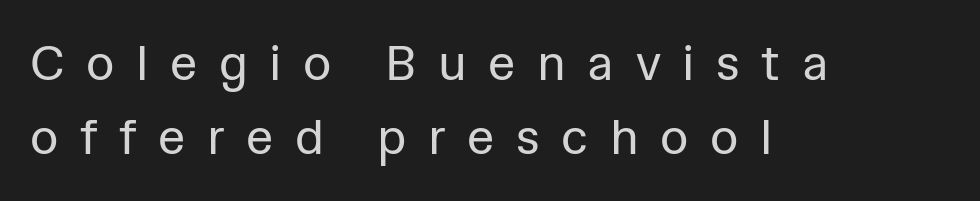
{"serif": "no", "italic": "no", "bold": "no", "weight": "regular", "width": "normal", "stroke_contrast": "low", "x_height": "medium", "monospaced": "no", "underline": "no", "align": "left", "line_spacing": "normal", "line_spacing_ratio": 1.52, "letter_spacing": "wide", "letter_spacing_em": 0.44, "glyph_px": 49}
